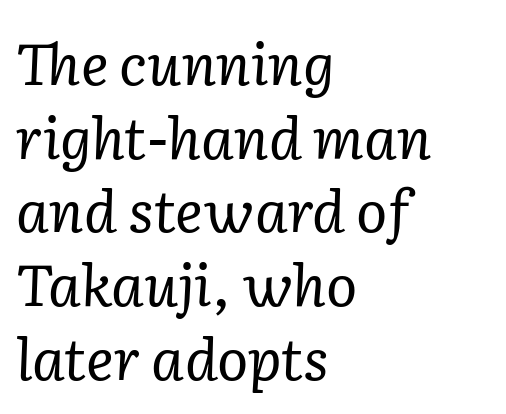
{"serif": "yes", "italic": "yes", "lean": "right", "slant_degrees": 2, "bold": "no", "weight": "regular", "width": "normal", "stroke_contrast": "low", "x_height": "medium", "monospaced": "no", "underline": "no", "align": "left", "line_spacing": "normal", "line_spacing_ratio": 1.27, "letter_spacing": "normal", "letter_spacing_em": 0.0, "glyph_px": 58}
